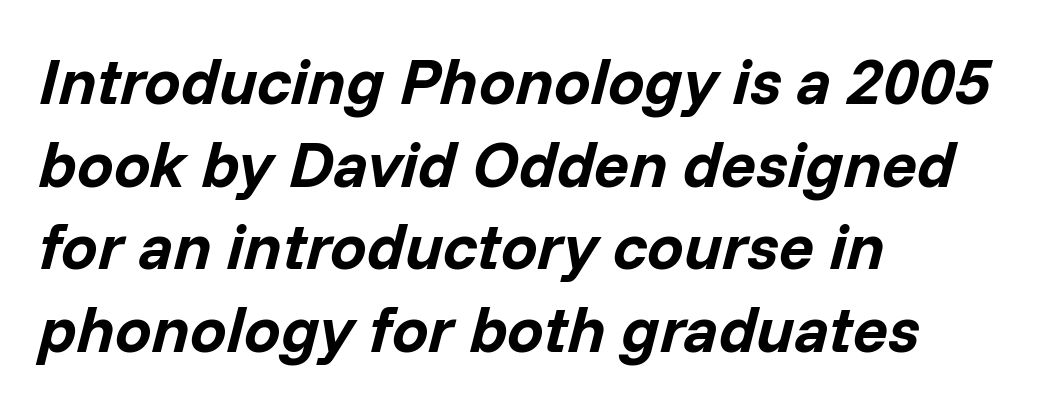
The image shows 65 px bold type, italic (leaning right); set left-aligned, normal line spacing (1.27x), normal letter spacing, not underlined; low stroke contrast and a medium x-height.
